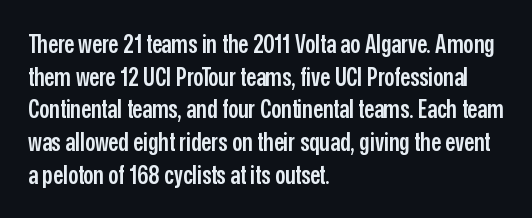
{"italic": "no", "bold": "semi", "underline": "no", "align": "left", "line_spacing": "normal", "line_spacing_ratio": 1.31, "letter_spacing": "normal", "letter_spacing_em": 0.0, "glyph_px": 25}
